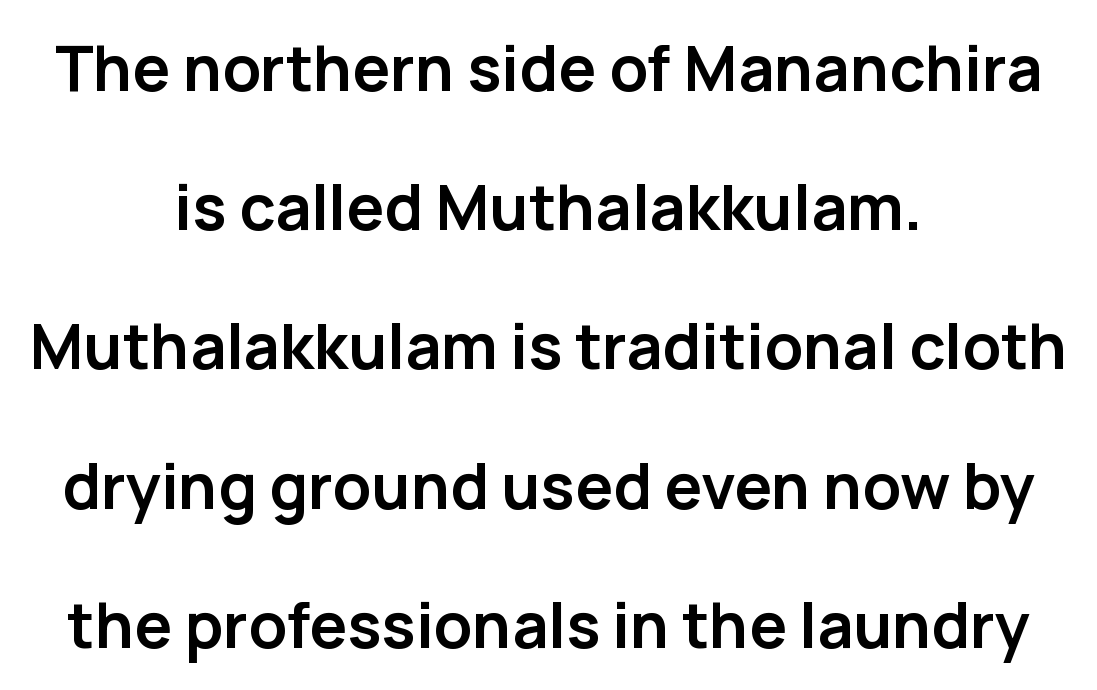
{"serif": "no", "italic": "no", "bold": "yes", "weight": "semibold", "width": "normal", "stroke_contrast": "low", "x_height": "medium", "monospaced": "no", "underline": "no", "align": "center", "line_spacing": "loose", "line_spacing_ratio": 2.21, "letter_spacing": "normal", "letter_spacing_em": 0.0, "glyph_px": 63}
